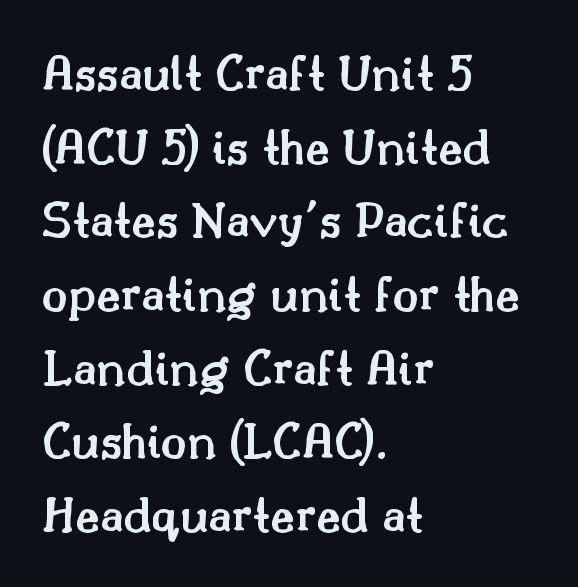
{"serif": "yes", "italic": "no", "bold": "semi", "weight": "semibold", "width": "normal", "stroke_contrast": "medium", "x_height": "small", "monospaced": "no", "underline": "no", "align": "left", "line_spacing": "normal", "line_spacing_ratio": 1.39, "letter_spacing": "normal", "letter_spacing_em": 0.0, "glyph_px": 53}
